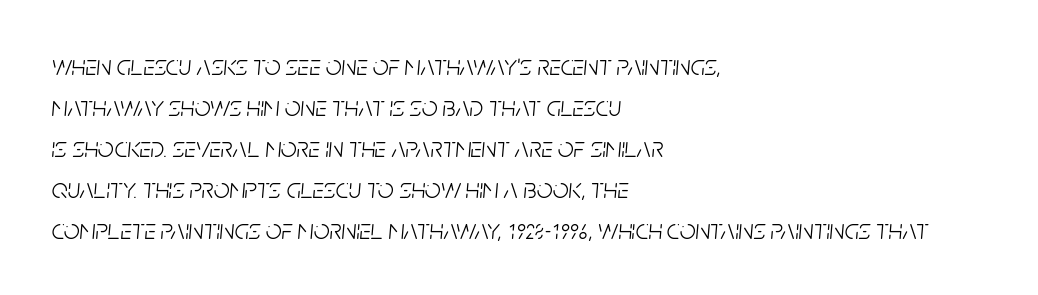
The image shows 28 px light, condensed type, italic (leaning right); set left-aligned, normal line spacing (1.46x), normal letter spacing, not underlined; low stroke contrast and a large x-height.
